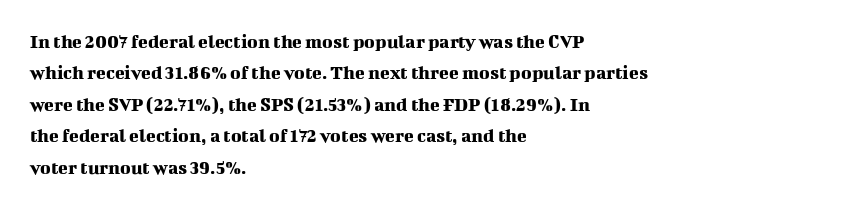
Compared with a centered layout, this one pins lines to the left instead. The space beneath each line is pristine and unruled. The passage shown stacks its lines at a standard gap. Do the letters lean? They stand straight. Spacing between characters is what you'd get straight out of the box.
